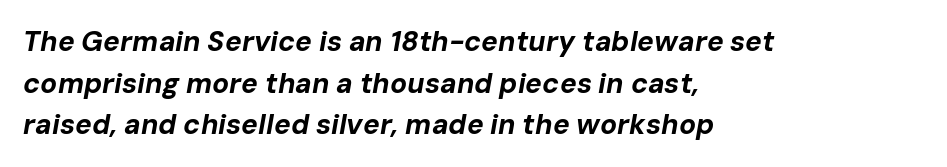
Q: Is the text bold? A: Yes.
Q: Is the text italic (slanted)? A: Yes, it leans right by about 10 degrees.
Q: Is the text underlined? A: No.
Q: How is the paragraph aligned? A: Left-aligned.
Q: Is the spacing between letters normal or unusually wide? A: Normal.
Q: Is the spacing between lines tight, normal or loose? A: Normal.
Q: Width (condensed, normal, or wide)? A: Normal.
Q: Stroke contrast? A: Low.
Q: x-height? A: Medium.
Q: Monospaced? A: No.
